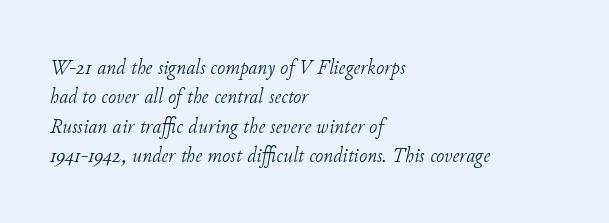
{"italic": "yes", "lean": "right", "slant_degrees": 11, "bold": "no", "underline": "no", "align": "left", "line_spacing": "normal", "line_spacing_ratio": 1.33, "letter_spacing": "normal", "letter_spacing_em": 0.0, "glyph_px": 22}
